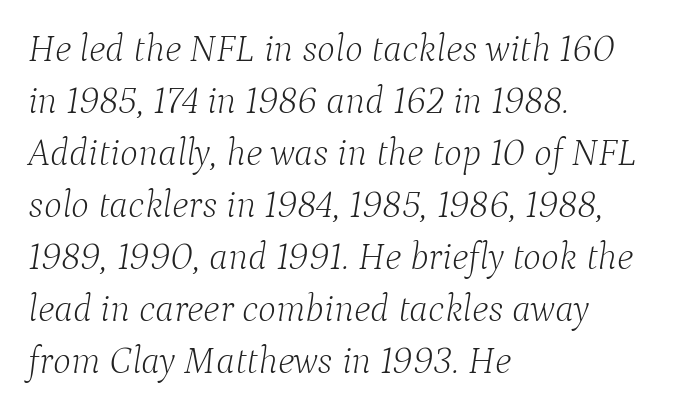
The area under the type is left untouched. Default kerning and tracking; the words read as compact shapes. Line beginnings align vertically; line endings do not. Stem width sits at or under what a default text font uses.
